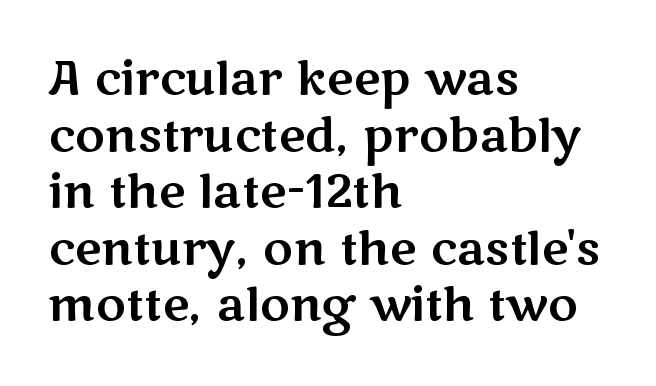
The image shows 46 px wide sans-serif type, upright; set left-aligned, line spacing 1.23x, normal letter spacing, not underlined; medium stroke contrast and a medium x-height.
